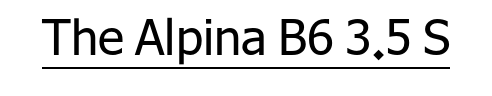
{"serif": "no", "italic": "no", "bold": "no", "weight": "regular", "width": "normal", "stroke_contrast": "low", "x_height": "medium", "monospaced": "no", "underline": "yes", "letter_spacing": "normal", "letter_spacing_em": 0.0, "glyph_px": 49}
